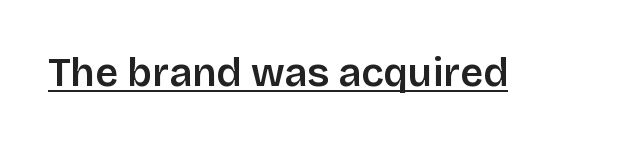
Q: Is the text italic (slanted)? A: No, it is upright.
Q: Is the typeface a serif or a sans-serif typeface? A: Sans-serif.
Q: Is the text underlined? A: Yes.
Q: Is the spacing between letters normal or unusually wide? A: Normal.
Q: Width (condensed, normal, or wide)? A: Normal.
Q: Stroke contrast? A: Low.
Q: x-height? A: Large.
Q: Monospaced? A: No.
